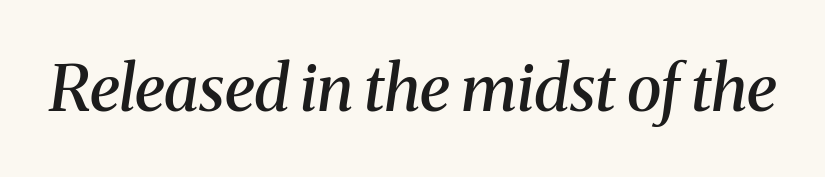
{"serif": "yes", "italic": "yes", "lean": "right", "slant_degrees": 8, "bold": "semi", "weight": "semibold", "width": "normal", "stroke_contrast": "medium", "x_height": "medium", "monospaced": "no", "underline": "no", "letter_spacing": "normal", "letter_spacing_em": 0.0, "glyph_px": 64}
